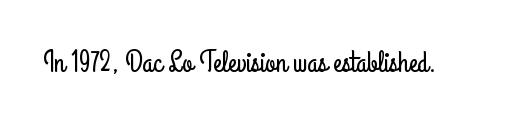
Varying glyph widths throughout — classic text-font behaviour. Each letter's strokes conclude bluntly, with no projecting serifs. There is no visible air inserted between adjacent glyphs. Glance below the letters and you will spot only blank space.
